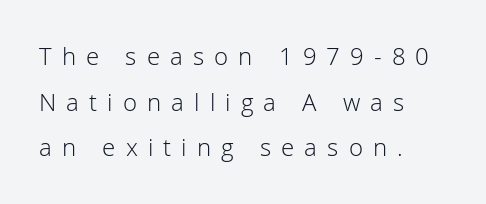
Line starts are locked; line ends wander. A light-to-regular cut is what we see here. Rendered with straight, roman letterforms. The passage shown is not underscored anywhere.
